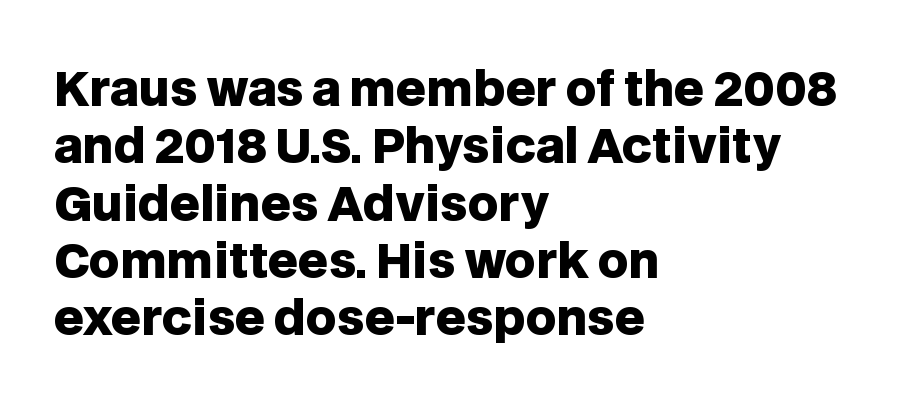
Q: Is the text bold? A: Yes.
Q: Is the text italic (slanted)? A: No, it is upright.
Q: Is the typeface a serif or a sans-serif typeface? A: Sans-serif.
Q: Is the text underlined? A: No.
Q: How is the paragraph aligned? A: Left-aligned.
Q: Is the spacing between letters normal or unusually wide? A: Normal.
Q: Width (condensed, normal, or wide)? A: Normal.
Q: Stroke contrast? A: Low.
Q: x-height? A: Large.
Q: Monospaced? A: No.
